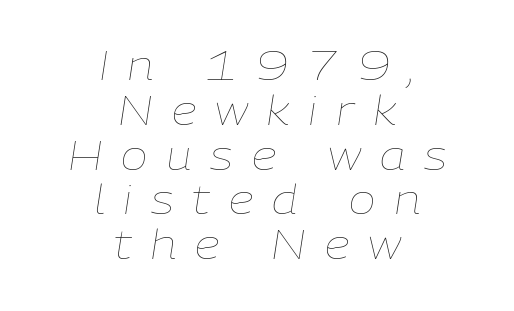
{"italic": "yes", "lean": "right", "slant_degrees": 9, "bold": "no", "weight": "thin", "width": "normal", "stroke_contrast": "low", "x_height": "medium", "monospaced": "no", "underline": "no", "align": "center", "line_spacing": "tight", "line_spacing_ratio": 1.12, "letter_spacing": "wide", "letter_spacing_em": 0.47, "glyph_px": 40}
